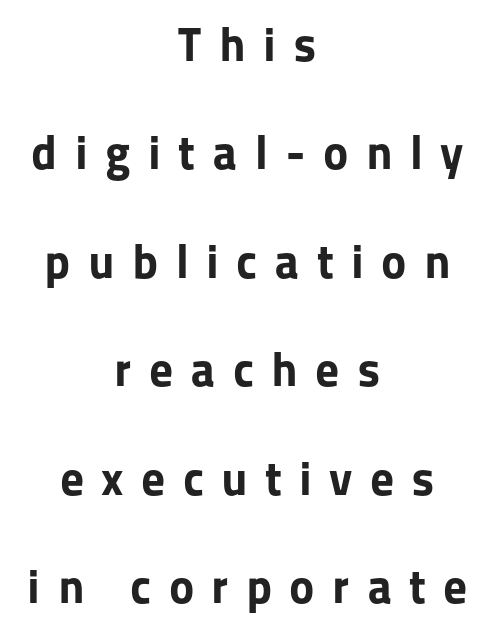
Q: Is the text bold? A: Yes.
Q: Is the text italic (slanted)? A: No, it is upright.
Q: Is the typeface a serif or a sans-serif typeface? A: Sans-serif.
Q: Is the text underlined? A: No.
Q: How is the paragraph aligned? A: Centered.
Q: Is the spacing between letters normal or unusually wide? A: Unusually wide.
Q: Is the spacing between lines tight, normal or loose? A: Loose.
Q: Width (condensed, normal, or wide)? A: Normal.
Q: Stroke contrast? A: Low.
Q: x-height? A: Medium.
Q: Monospaced? A: No.
